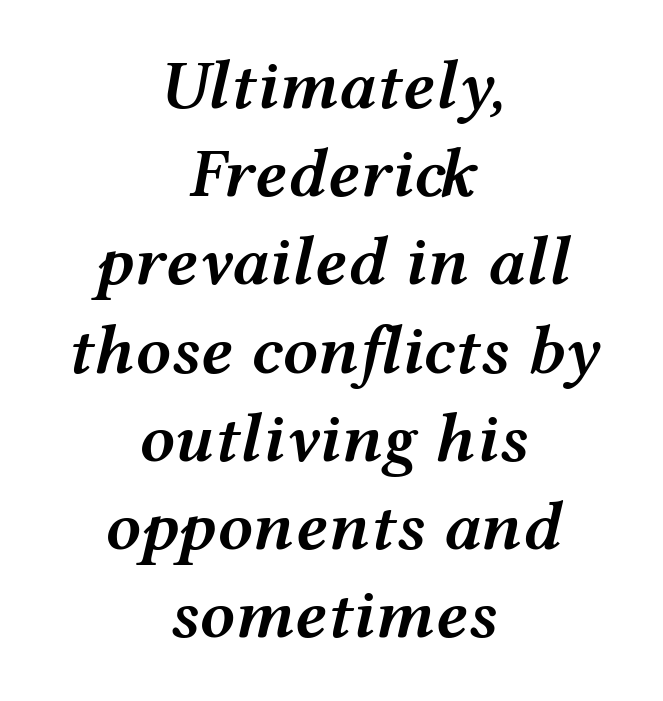
The image shows 70 px semibold, wide type, italic (leaning right); set centered, normal line spacing (1.26x), normal letter spacing, not underlined; medium stroke contrast and a medium x-height.
